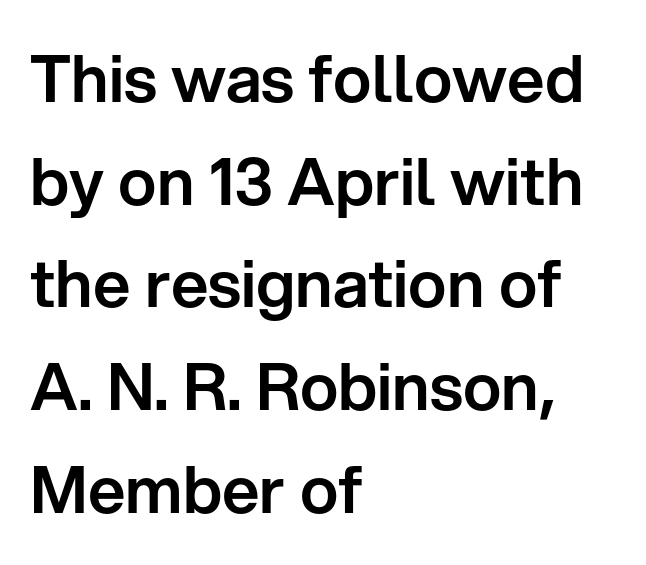
{"serif": "no", "italic": "no", "width": "normal", "stroke_contrast": "low", "x_height": "medium", "monospaced": "no", "underline": "no", "align": "left", "line_spacing": "normal", "line_spacing_ratio": 1.58, "letter_spacing": "normal", "letter_spacing_em": 0.0, "glyph_px": 65}
